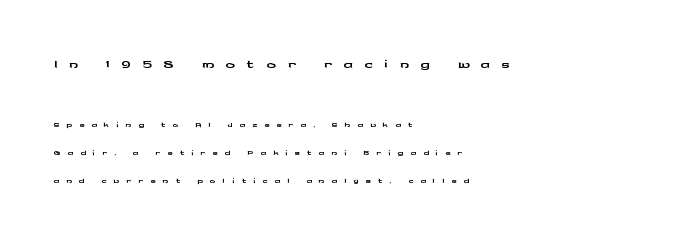
The image shows 23 px text type, upright; set left-aligned, loose line spacing (2.02x), unusually wide letter spacing (+0.5 em), not underlined; the first (top) block is 1.64x larger.
